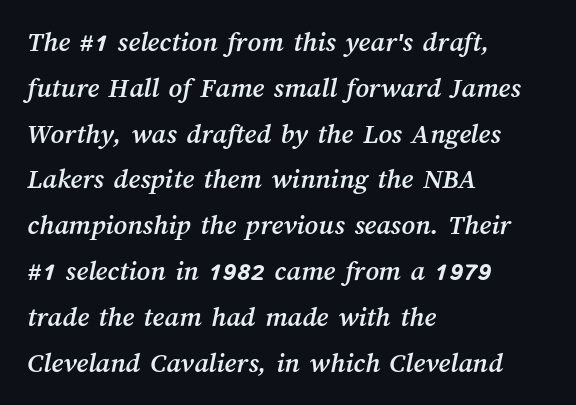
Q: Is the text underlined? A: No.
Q: How is the paragraph aligned? A: Left-aligned.
Q: Is the spacing between letters normal or unusually wide? A: Normal.
Q: Is the spacing between lines tight, normal or loose? A: Normal.
Q: Width (condensed, normal, or wide)? A: Normal.
Q: Stroke contrast? A: Medium.
Q: x-height? A: Medium.
Q: Monospaced? A: No.
